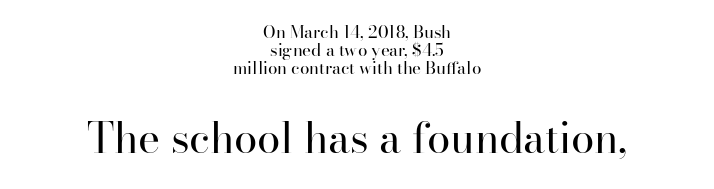
You can tell from the footed stems that serif type was used. Compare the two chunks: the lower has the greater cap height. Is the block centered? Yes — each line is placed symmetrically about the middle. The weight tops out at a normal text grade. Do the characters align in a grid? No, the font is proportional.
